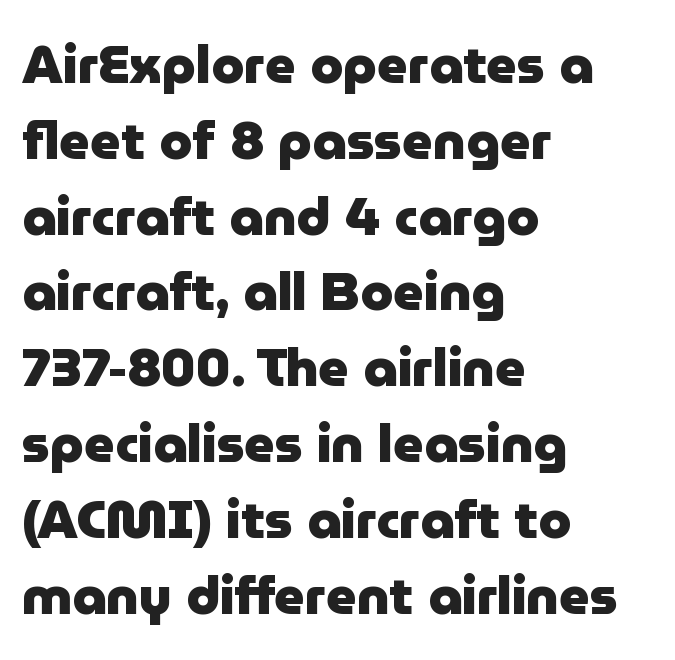
{"serif": "no", "italic": "no", "bold": "yes", "weight": "heavy", "width": "normal", "stroke_contrast": "low", "x_height": "medium", "monospaced": "no", "underline": "no", "align": "left", "line_spacing": "normal", "line_spacing_ratio": 1.43, "letter_spacing": "normal", "letter_spacing_em": 0.0, "glyph_px": 53}
